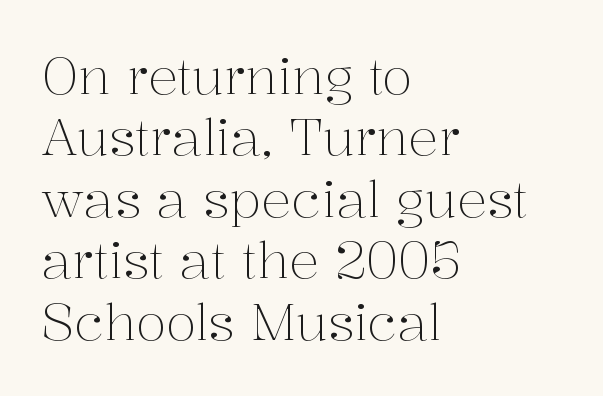
Q: Is the text bold? A: No.
Q: Is the text italic (slanted)? A: No, it is upright.
Q: Is the typeface a serif or a sans-serif typeface? A: Serif.
Q: Is the text underlined? A: No.
Q: How is the paragraph aligned? A: Left-aligned.
Q: Is the spacing between letters normal or unusually wide? A: Normal.
Q: Width (condensed, normal, or wide)? A: Normal.
Q: Stroke contrast? A: Medium.
Q: x-height? A: Medium.
Q: Monospaced? A: No.
